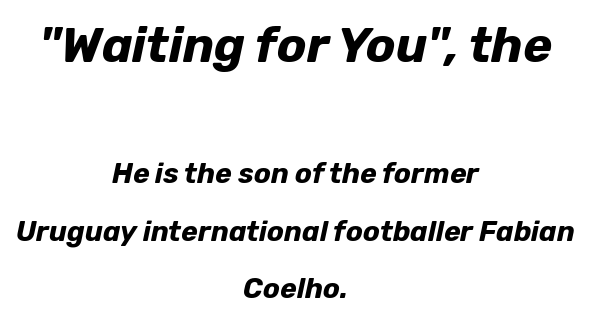
{"italic": "yes", "lean": "right", "slant_degrees": 12, "bold": "yes", "weight": "bold", "width": "normal", "stroke_contrast": "low", "x_height": "medium", "monospaced": "no", "underline": "no", "align": "center", "line_spacing": "loose", "line_spacing_ratio": 2.06, "letter_spacing": "normal", "letter_spacing_em": 0.0, "larger_block": "first", "size_ratio": 1.75, "glyph_px": 49}
